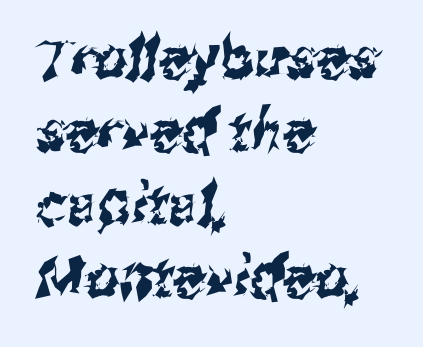
The space beneath each line is pristine and unruled. Caption: multi-line text, flush left, ragged right. Interline gaps are of average width in this sample. Letterform terminals end flat and unadorned throughout the passage. Look at the tracking — it's just the regular setting, nothing added. A typesetter would call this proportional, since set widths differ per character.
